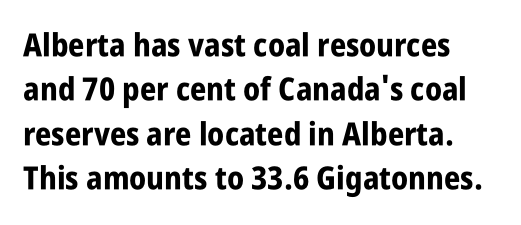
Q: Is the text bold? A: Yes.
Q: Is the text italic (slanted)? A: No, it is upright.
Q: Is the typeface a serif or a sans-serif typeface? A: Sans-serif.
Q: Is the text underlined? A: No.
Q: How is the paragraph aligned? A: Left-aligned.
Q: Is the spacing between letters normal or unusually wide? A: Normal.
Q: Is the spacing between lines tight, normal or loose? A: Normal.
Q: Width (condensed, normal, or wide)? A: Condensed.
Q: Stroke contrast? A: Low.
Q: x-height? A: Large.
Q: Monospaced? A: No.
